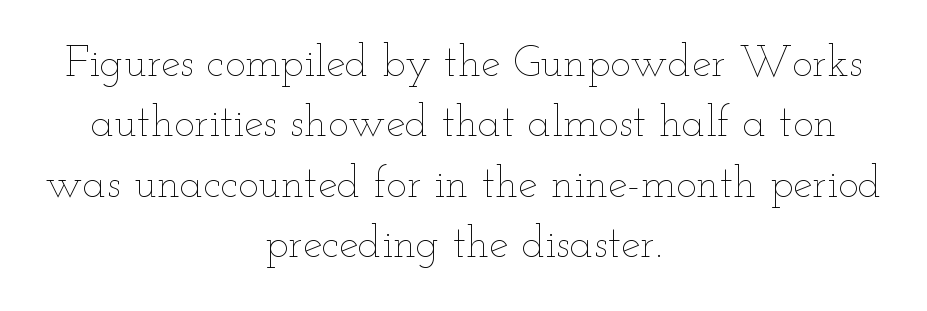
The passage shown has conventional tracking throughout. Varying glyph widths throughout — classic text-font behaviour. The rendering uses a moderate line-height, typical for paragraphs. Does the lettering tilt? It doesn't — this is upright. Weight: regular or lighter. The specimen omits any rule beneath the text block's lines.
